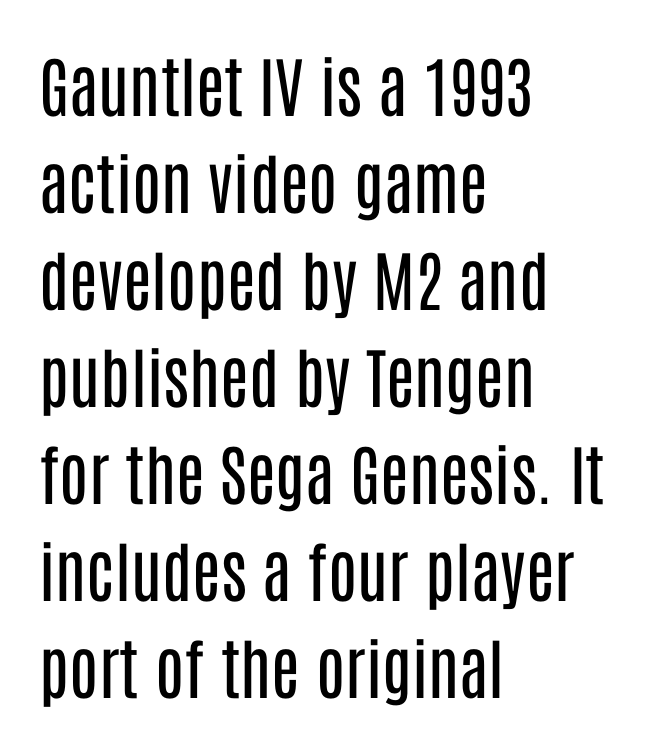
Q: Is the text bold? A: No.
Q: Is the text italic (slanted)? A: No, it is upright.
Q: Is the typeface a serif or a sans-serif typeface? A: Sans-serif.
Q: Is the text underlined? A: No.
Q: How is the paragraph aligned? A: Left-aligned.
Q: Is the spacing between letters normal or unusually wide? A: Normal.
Q: Is the spacing between lines tight, normal or loose? A: Normal.
Q: Width (condensed, normal, or wide)? A: Condensed.
Q: Stroke contrast? A: Low.
Q: x-height? A: Large.
Q: Monospaced? A: No.
